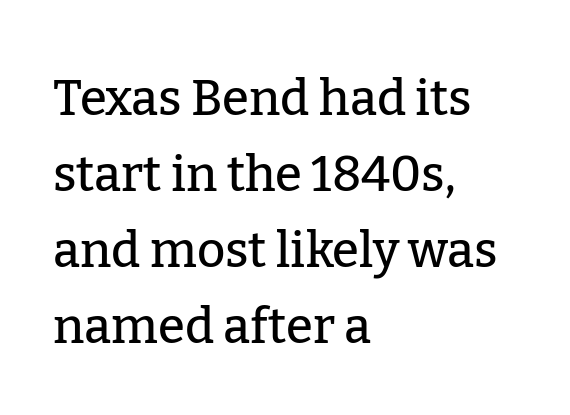
{"serif": "yes", "italic": "no", "width": "normal", "stroke_contrast": "low", "x_height": "medium", "monospaced": "no", "underline": "no", "align": "left", "line_spacing": "normal", "line_spacing_ratio": 1.55, "letter_spacing": "normal", "letter_spacing_em": 0.0, "glyph_px": 49}
